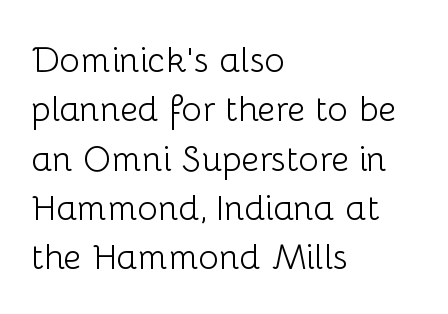
If you drew a ruler down the left edge, every line would touch it. The letters advance in unequal steps, a hallmark of proportional type. The lines sit at an ordinary, default distance from one another. Posture: vertical.
